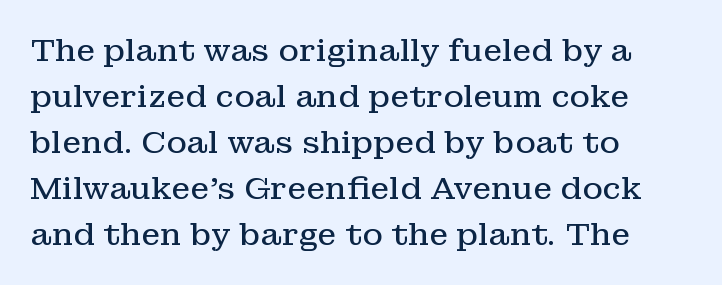
The foot of each line stays bare and open. Each stroke keeps to a modest, everyday thickness or less. Note: serifs present on the glyphs. Think of a printed novel: that variable character pitch is what you see here. Compared with typical paragraphs, the rows here are spaced about the same.
